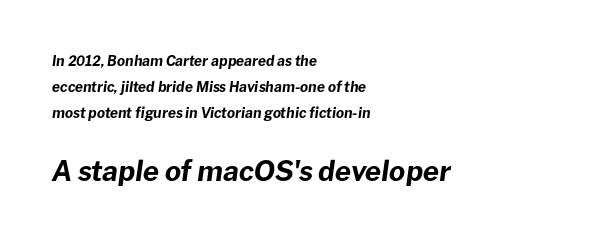
The lines in this sample share a left origin and differ only in where they stop. A typesetter would call this proportional, since set widths differ per character. Compared with an ordinary text face, these strokes are far heavier — a full bold. There's an unmistakable incline to the writing here. Here the second block reads like a headline and the first like body copy. The words here are not underlined.
